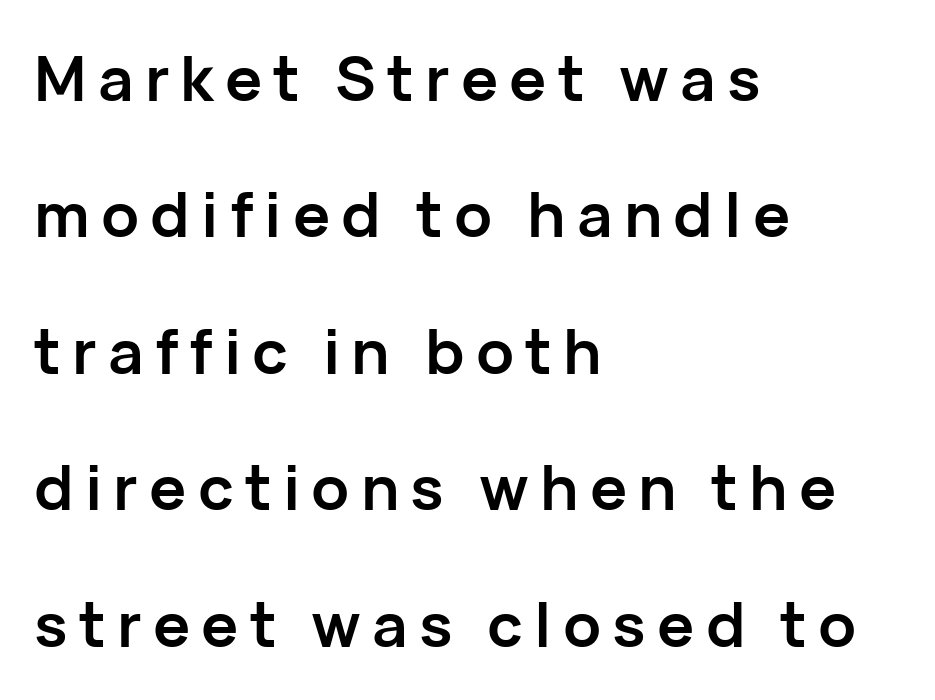
Q: Is the text bold? A: Yes.
Q: Is the text italic (slanted)? A: No, it is upright.
Q: Is the typeface a serif or a sans-serif typeface? A: Sans-serif.
Q: Is the text underlined? A: No.
Q: How is the paragraph aligned? A: Left-aligned.
Q: Is the spacing between lines tight, normal or loose? A: Loose.
Q: Width (condensed, normal, or wide)? A: Normal.
Q: Stroke contrast? A: Low.
Q: x-height? A: Medium.
Q: Monospaced? A: No.
